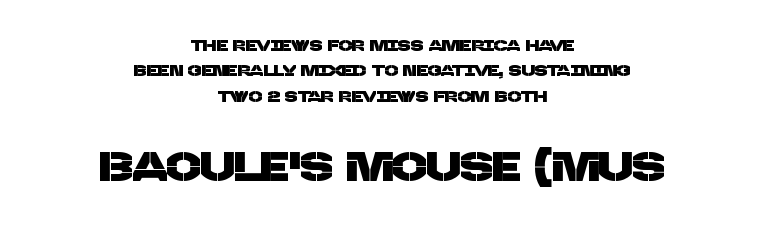
The image shows 41 px sans-serif type; set centered, normal line spacing (1.59x), normal letter spacing, not underlined; the second (bottom) block is 2.56x larger; low stroke contrast and a large x-height.
